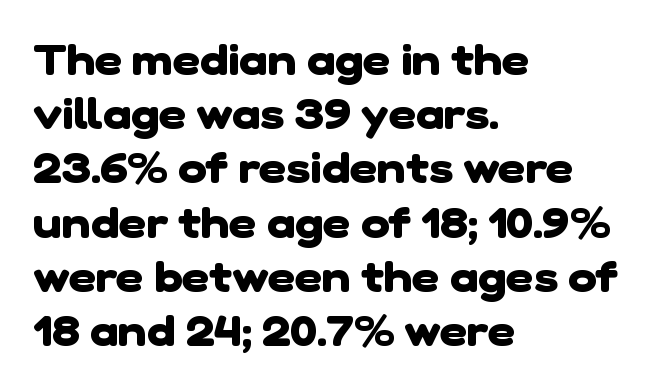
{"serif": "no", "bold": "yes", "weight": "heavy", "width": "normal", "stroke_contrast": "low", "x_height": "medium", "monospaced": "no", "underline": "no", "align": "left", "line_spacing": "normal", "line_spacing_ratio": 1.26, "letter_spacing": "normal", "letter_spacing_em": 0.0, "glyph_px": 43}
